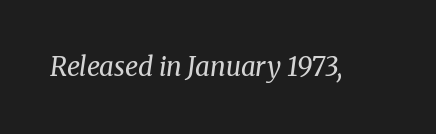
Q: Is the text bold? A: No.
Q: Is the text italic (slanted)? A: Yes, it leans right by about 8 degrees.
Q: Is the text underlined? A: No.
Q: Is the spacing between letters normal or unusually wide? A: Normal.
